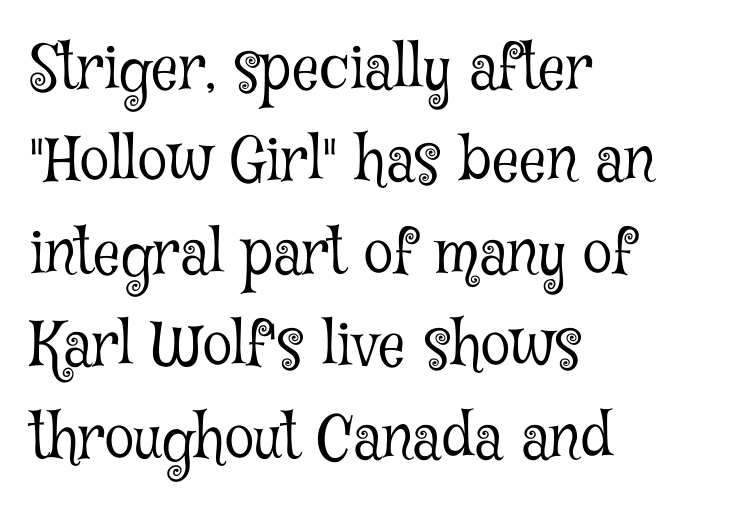
This sample has the flowing, uneven cadence of proportional lettering. These lines are composed in type with serifs. Anything drawn beneath the words? Only blank space. Horizontally, the lines are justified to the leading edge only.
